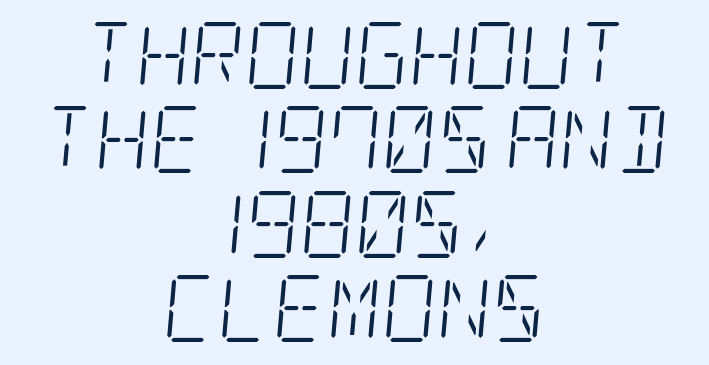
{"serif": "yes", "italic": "yes", "lean": "right", "slant_degrees": 5, "bold": "no", "weight": "light", "width": "condensed", "stroke_contrast": "low", "x_height": "large", "underline": "no", "align": "center", "line_spacing": "normal", "line_spacing_ratio": 1.26, "letter_spacing": "normal", "letter_spacing_em": 0.0, "glyph_px": 67}
